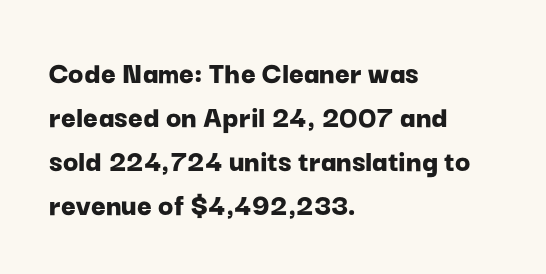
{"serif": "no", "italic": "no", "bold": "yes", "weight": "bold", "width": "normal", "stroke_contrast": "low", "x_height": "medium", "monospaced": "no", "underline": "no", "align": "left", "line_spacing": "normal", "line_spacing_ratio": 1.37, "letter_spacing": "normal", "letter_spacing_em": 0.0, "glyph_px": 32}
